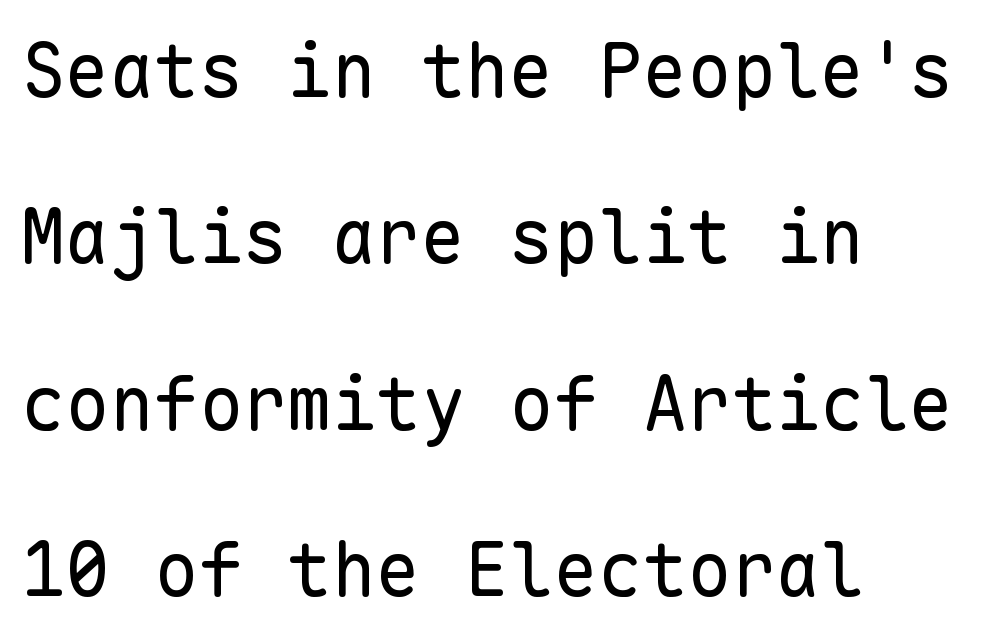
All the whitespace from short lines collects on the right. Each letter, wide or thin by design, is forced into the same width here. Serifs: no, the terminals of the letterforms are clean. Beneath every word, the page is bare.
